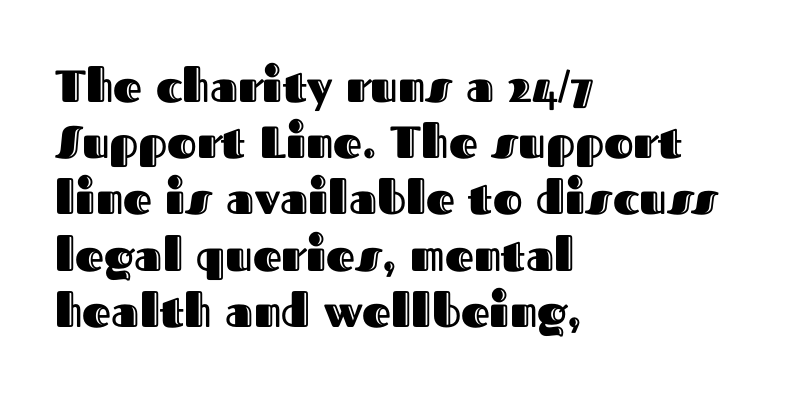
The font's upright variant was chosen for this text. If you measured baseline to baseline, you'd find a middling distance. Where is the straight margin? On the left. The strip under each line holds only bare page. The letters advance in unequal steps, a hallmark of proportional type.
